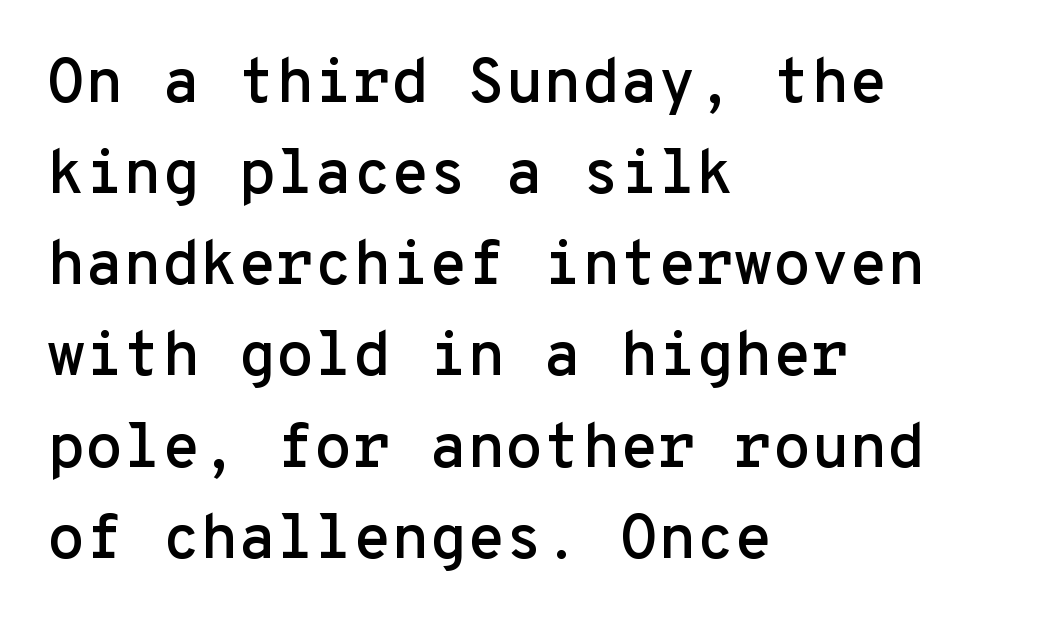
Visually the block forms a straight wall on the left and a jagged coastline on the right. Words float on clear page, feet unadorned. Every character here occupies the same horizontal width, giving the sample a typewriter-like rhythm. If you drew a line through each stem, it would be perfectly vertical.
